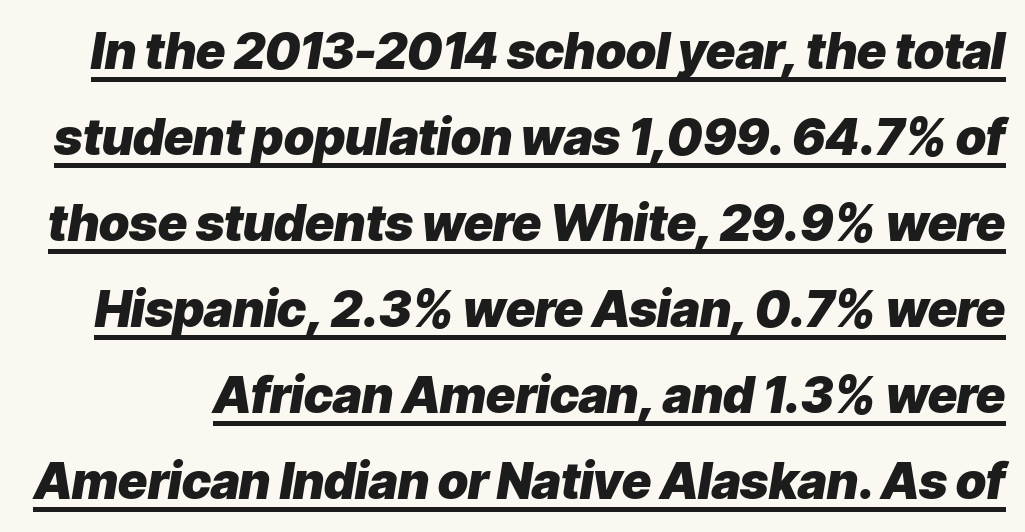
On the weight axis this lands at bold, roughly 700. The rendering uses natural spacing where letterforms have individual widths. Does a line run under the words? Yes, clearly. The letters are slanted; this is an italic face. There is no visible air inserted between adjacent glyphs.
